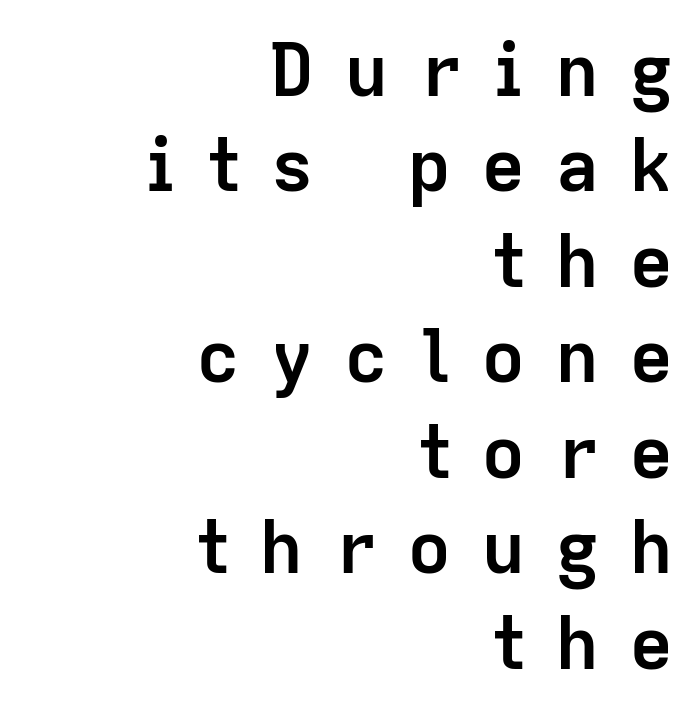
Someone cranked the tracking dial way up on this one. The designer left line spacing at the default. Italic? Not at all — the glyphs are vertical. One-word summary of the alignment: right.
